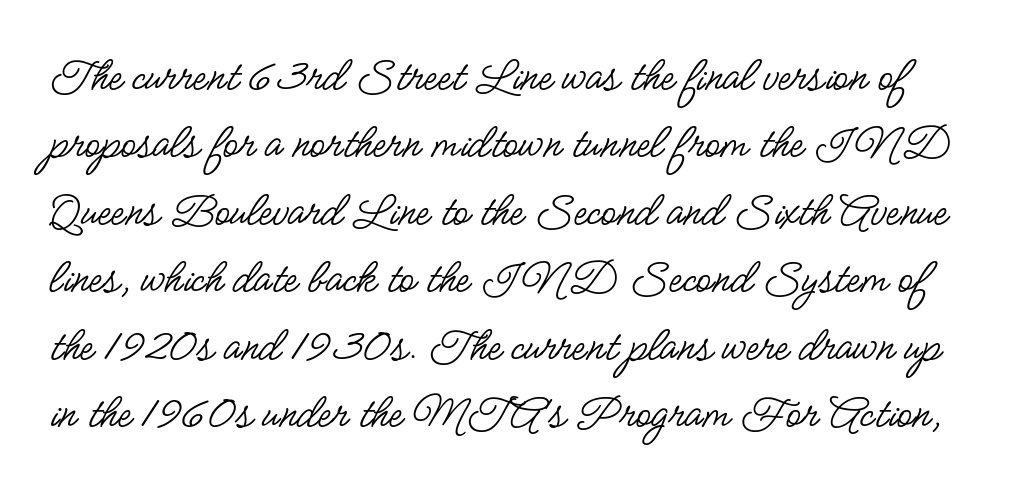
{"serif": "no", "bold": "no", "weight": "regular", "width": "condensed", "stroke_contrast": "low", "x_height": "small", "monospaced": "no", "underline": "no", "line_spacing": "normal", "line_spacing_ratio": 1.35, "letter_spacing": "normal", "letter_spacing_em": 0.0, "glyph_px": 50}
